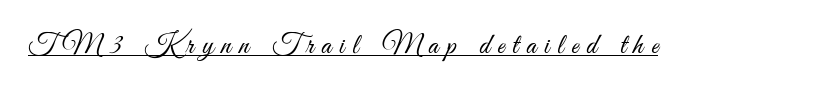
The image shows 29 px light, condensed sans-serif type; set unusually wide letter spacing (+0.27 em), underlined; medium stroke contrast and a small x-height.
